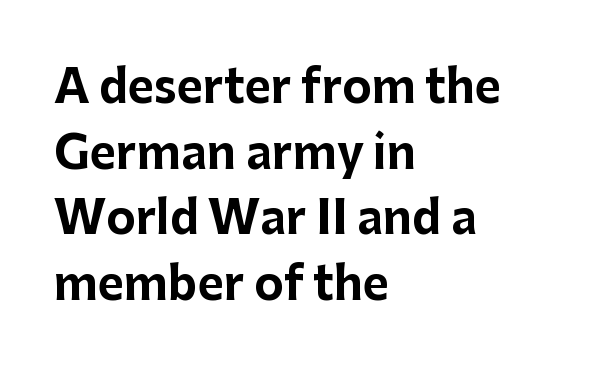
The image shows 45 px bold sans-serif type, upright; set left-aligned, normal line spacing (1.46x), normal letter spacing, not underlined; low stroke contrast and a medium x-height.
